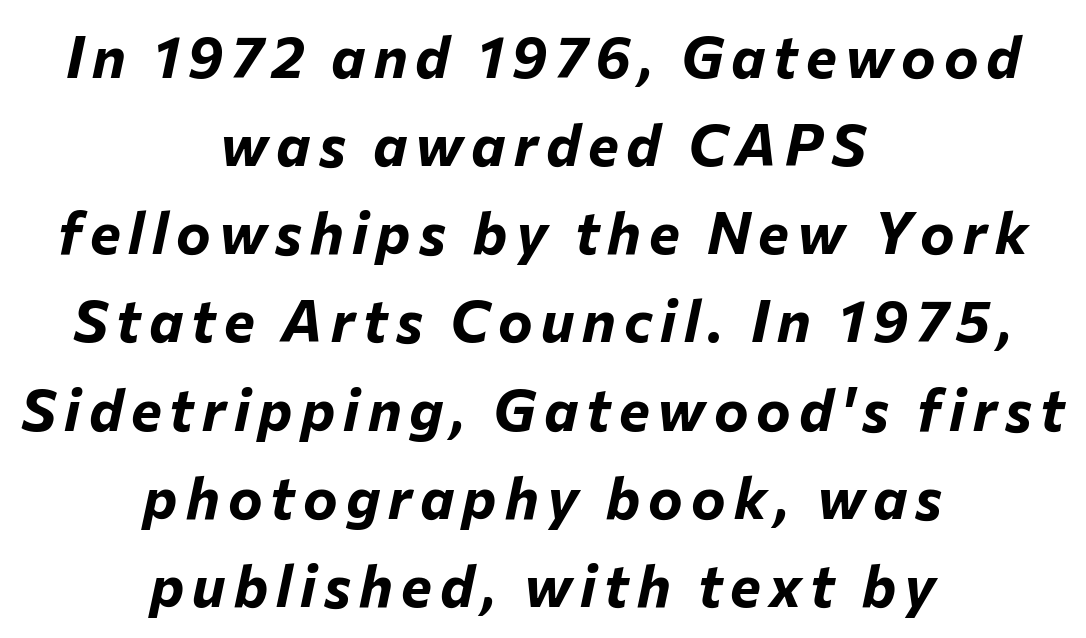
Is the type bold? Yes — the strokes are clearly thick and heavy. Any mark beneath the type? The region is blank. Rendered with sloped, italic letterforms. These lines are rendered in a variable-pitch font. The compositor balanced each line on the midline.
